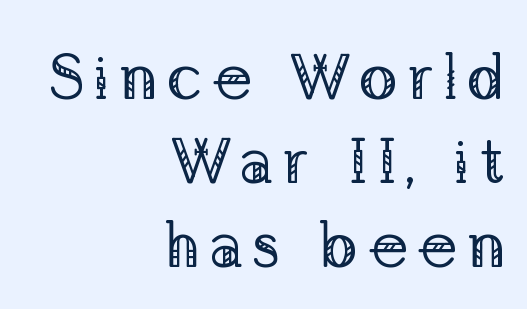
Q: Is the text bold? A: No.
Q: Is the text italic (slanted)? A: No, it is upright.
Q: Is the typeface a serif or a sans-serif typeface? A: Serif.
Q: Is the text underlined? A: No.
Q: How is the paragraph aligned? A: Right-aligned.
Q: Is the spacing between lines tight, normal or loose? A: Normal.
Q: Width (condensed, normal, or wide)? A: Normal.
Q: Stroke contrast? A: Low.
Q: x-height? A: Medium.
Q: Monospaced? A: No.
